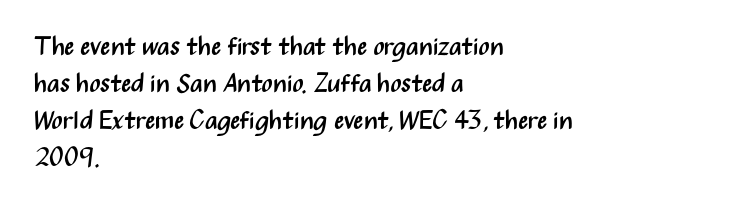
Q: Is the text bold? A: No.
Q: Is the text italic (slanted)? A: No, it is upright.
Q: Is the text underlined? A: No.
Q: How is the paragraph aligned? A: Left-aligned.
Q: Is the spacing between letters normal or unusually wide? A: Normal.
Q: Is the spacing between lines tight, normal or loose? A: Normal.
